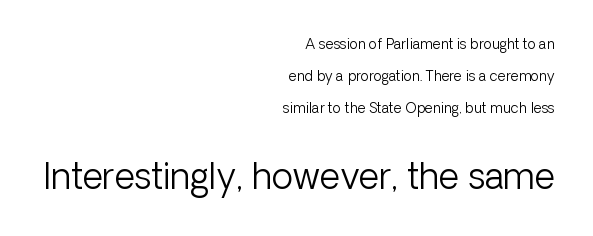
Q: Is the text bold? A: No.
Q: Is the text italic (slanted)? A: No, it is upright.
Q: Is the typeface a serif or a sans-serif typeface? A: Sans-serif.
Q: Is the text underlined? A: No.
Q: How is the paragraph aligned? A: Right-aligned.
Q: Is the spacing between letters normal or unusually wide? A: Normal.
Q: Is the spacing between lines tight, normal or loose? A: Loose.
Q: Which block of text is set in a larger size, the first (top) or the second (bottom)? A: The second (bottom) one.
Q: Width (condensed, normal, or wide)? A: Normal.
Q: Stroke contrast? A: Low.
Q: x-height? A: Medium.
Q: Monospaced? A: No.
